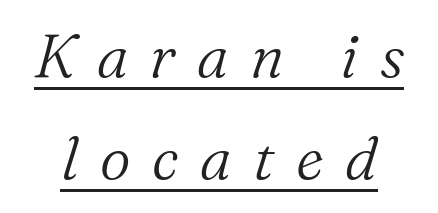
Q: Is the text bold? A: No.
Q: Is the text italic (slanted)? A: Yes, it leans right by about 16 degrees.
Q: Is the typeface a serif or a sans-serif typeface? A: Serif.
Q: Is the text underlined? A: Yes.
Q: Is the spacing between letters normal or unusually wide? A: Unusually wide.
Q: Is the spacing between lines tight, normal or loose? A: Normal.
Q: Width (condensed, normal, or wide)? A: Normal.
Q: Stroke contrast? A: Medium.
Q: x-height? A: Medium.
Q: Monospaced? A: No.
